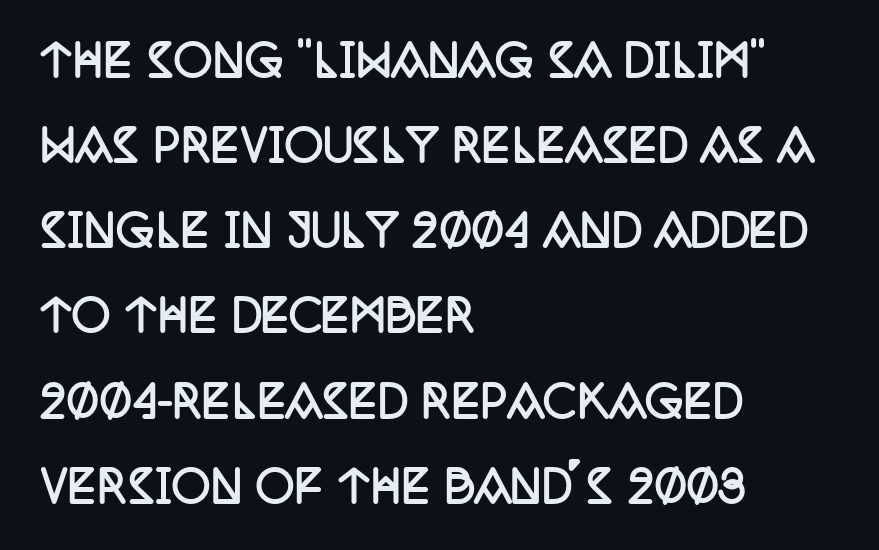
This rendering employs a face with finishing strokes, i.e., a serif. The face used here is proportionally spaced, like ordinary book or web type. Caption: standard tracking, unaltered. Line spacing here is loose.
